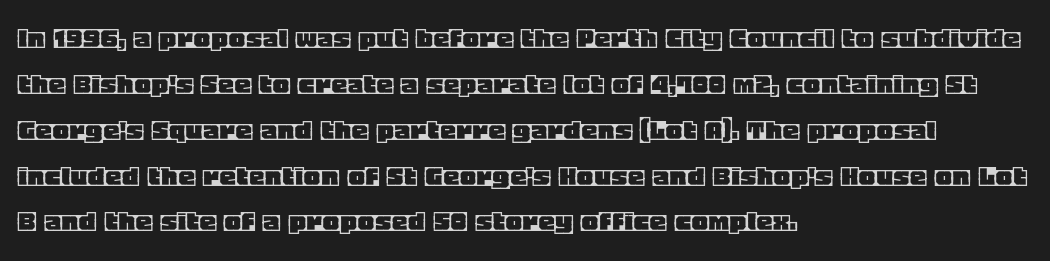
The image shows 33 px text type, upright; set left-aligned, normal line spacing (1.39x), normal letter spacing, not underlined; a large x-height.
